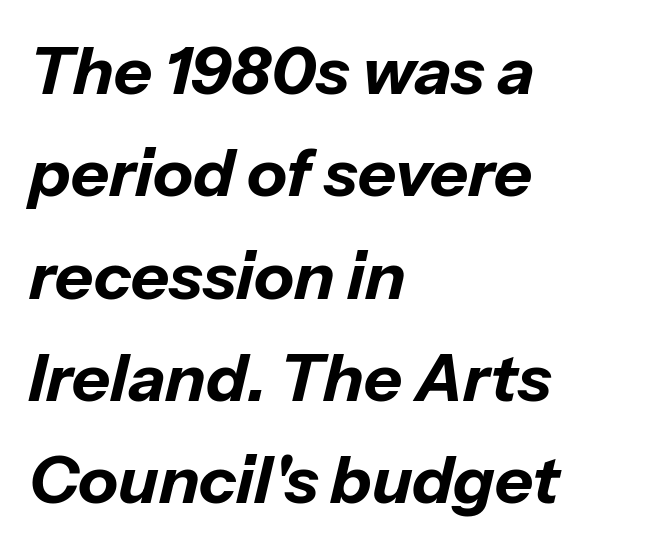
{"italic": "yes", "lean": "right", "slant_degrees": 13, "bold": "yes", "weight": "bold", "width": "normal", "stroke_contrast": "low", "x_height": "medium", "monospaced": "no", "underline": "no", "align": "left", "line_spacing": "normal", "line_spacing_ratio": 1.55, "letter_spacing": "normal", "letter_spacing_em": 0.0, "glyph_px": 66}
